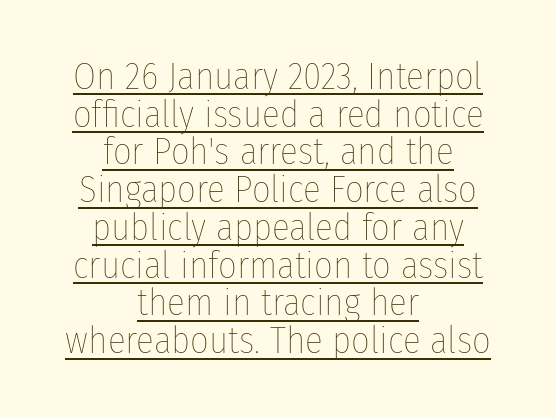
{"italic": "no", "bold": "no", "weight": "thin", "width": "condensed", "stroke_contrast": "low", "x_height": "medium", "monospaced": "no", "underline": "yes", "align": "center", "line_spacing": "tight", "line_spacing_ratio": 1.02, "letter_spacing": "normal", "letter_spacing_em": 0.0, "glyph_px": 37}
